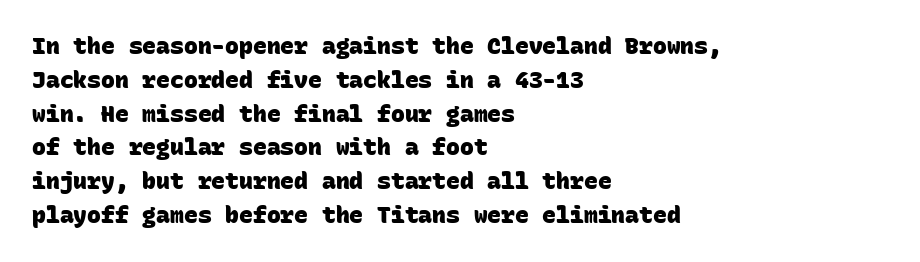
Q: Is the text bold? A: Yes.
Q: Is the text underlined? A: No.
Q: How is the paragraph aligned? A: Left-aligned.
Q: Is the spacing between letters normal or unusually wide? A: Normal.
Q: Is the spacing between lines tight, normal or loose? A: Normal.
